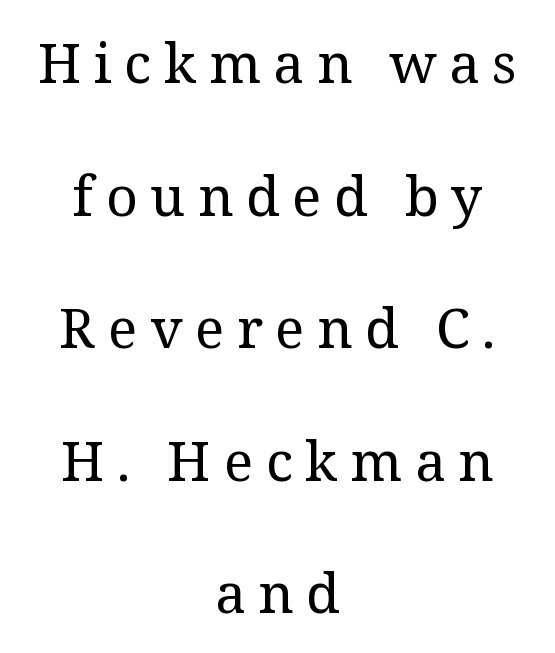
{"serif": "yes", "italic": "no", "bold": "no", "weight": "regular", "width": "normal", "stroke_contrast": "medium", "x_height": "medium", "monospaced": "no", "underline": "no", "align": "center", "line_spacing": "loose", "line_spacing_ratio": 2.41, "letter_spacing": "wide", "letter_spacing_em": 0.23, "glyph_px": 55}
